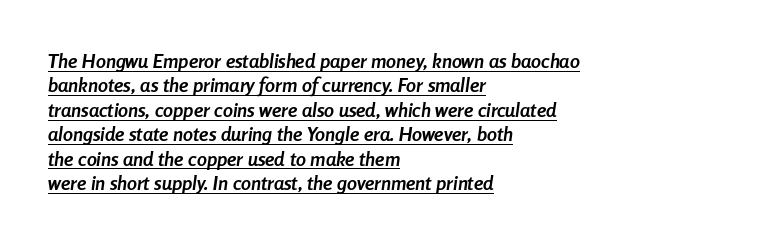
Does a line run under the words? Yes, clearly. How heavy is the stroke? Heavy — this is a bold. Line starts are locked; line ends wander. The tracking reads as untouched default to a designer's eye.
